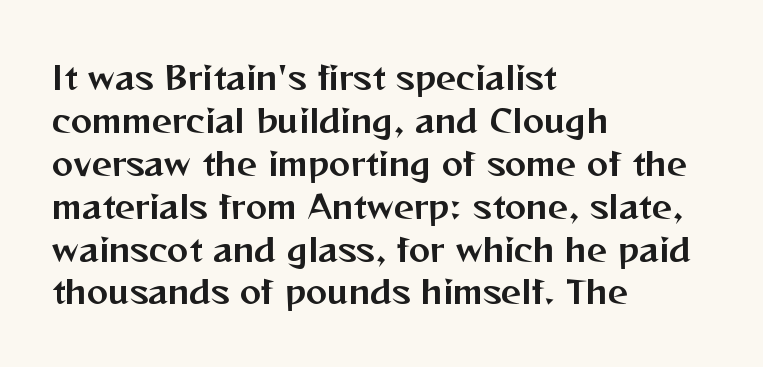
Q: Is the text italic (slanted)? A: No, it is upright.
Q: Is the typeface a serif or a sans-serif typeface? A: Sans-serif.
Q: Is the text underlined? A: No.
Q: How is the paragraph aligned? A: Left-aligned.
Q: Is the spacing between letters normal or unusually wide? A: Normal.
Q: Is the spacing between lines tight, normal or loose? A: Normal.
Q: Width (condensed, normal, or wide)? A: Normal.
Q: Stroke contrast? A: Medium.
Q: x-height? A: Medium.
Q: Monospaced? A: No.
